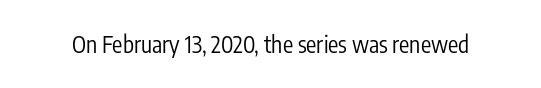
Q: Is the text bold? A: No.
Q: Is the text italic (slanted)? A: No, it is upright.
Q: Is the text underlined? A: No.
Q: Is the spacing between letters normal or unusually wide? A: Normal.
